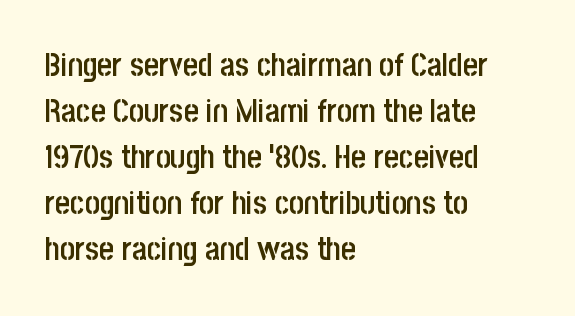
The specimen omits any rule beneath the text block's lines. Is this a fixed-width face? No — the glyphs have proportional, varying widths. What's the leading like? Ordinary, nothing unusual. The glyphs have the mass of a demibold cut, below bold. Which margin do the lines hug? The left one — the right edge is uneven. Look at the bottom of the vertical strokes: they stop flat, with no serifs.
